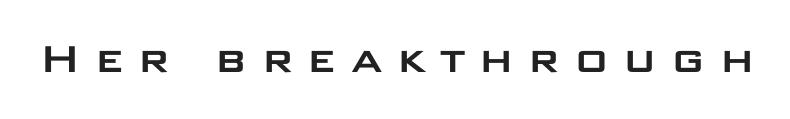
{"serif": "no", "italic": "no", "width": "wide", "stroke_contrast": "low", "x_height": "large", "monospaced": "no", "underline": "no", "letter_spacing": "wide", "letter_spacing_em": 0.26, "glyph_px": 48}
